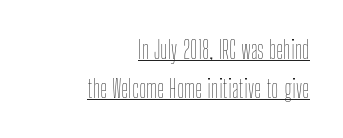
{"italic": "no", "bold": "no", "underline": "yes", "align": "right", "line_spacing": "normal", "line_spacing_ratio": 1.56, "letter_spacing": "normal", "letter_spacing_em": 0.0, "glyph_px": 25}
